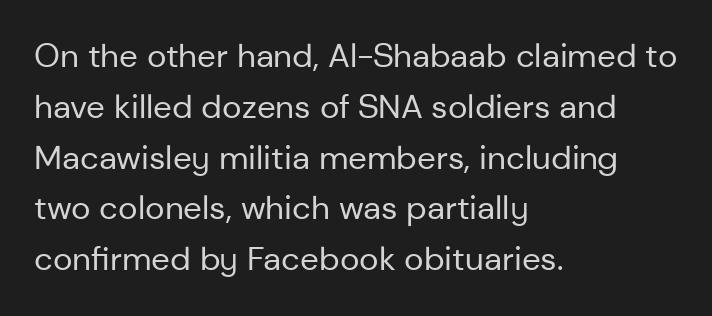
The image shows 33 px regular-weight sans-serif type, upright; set left-aligned, normal line spacing (1.54x), normal letter spacing, not underlined; low stroke contrast and a medium x-height.
